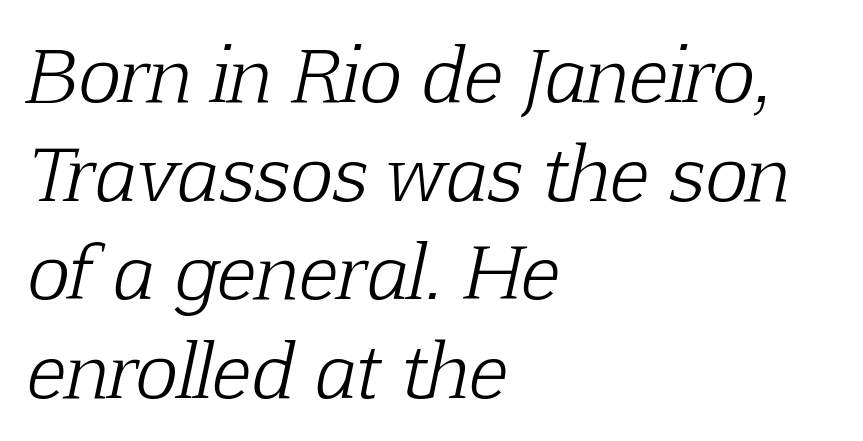
Q: Is the text bold? A: No.
Q: Is the text italic (slanted)? A: Yes, it leans right by about 12 degrees.
Q: Is the typeface a serif or a sans-serif typeface? A: Serif.
Q: Is the text underlined? A: No.
Q: How is the paragraph aligned? A: Left-aligned.
Q: Is the spacing between letters normal or unusually wide? A: Normal.
Q: Is the spacing between lines tight, normal or loose? A: Normal.
Q: Width (condensed, normal, or wide)? A: Normal.
Q: Stroke contrast? A: Low.
Q: x-height? A: Medium.
Q: Monospaced? A: No.
